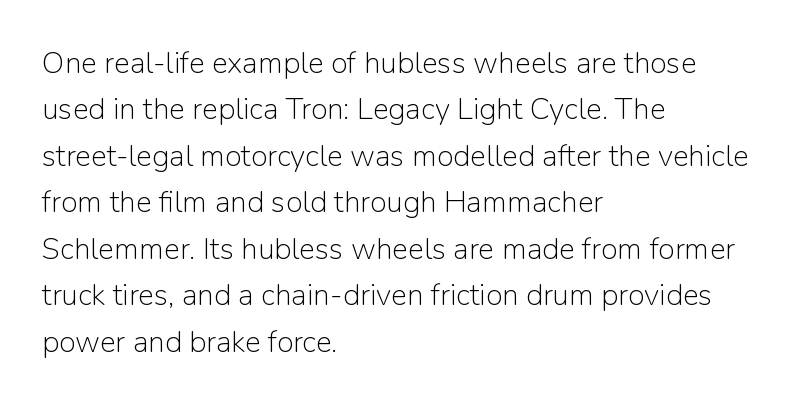
The image shows 30 px light sans-serif type, upright; set left-aligned, normal line spacing (1.55x), normal letter spacing, not underlined; low stroke contrast and a medium x-height.
